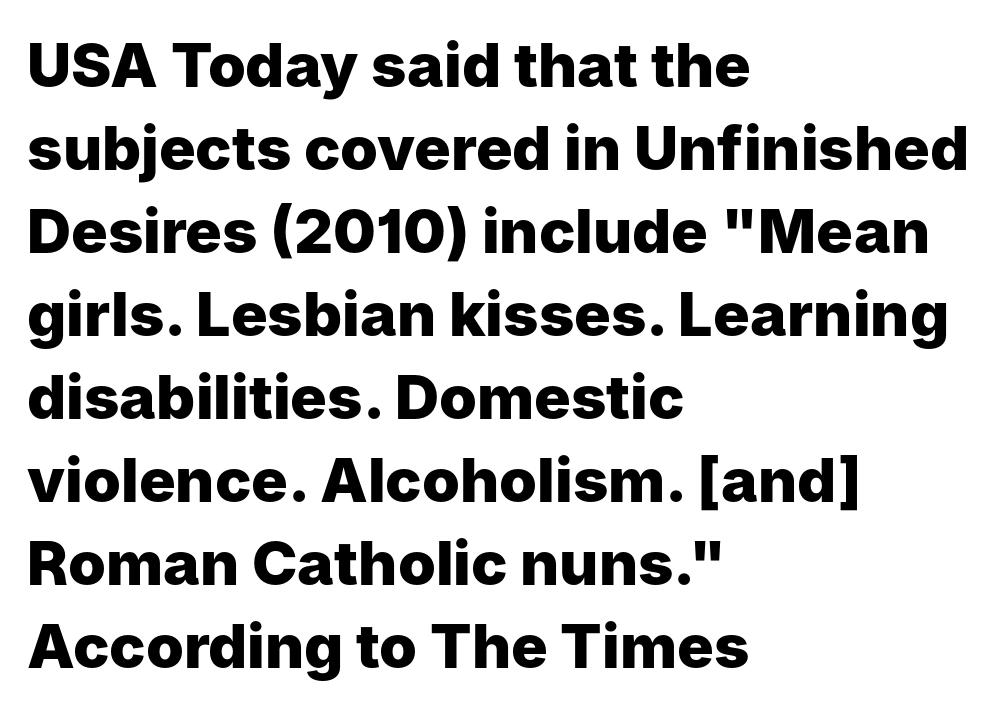
Where is the straight margin? On the left. The space beneath each line is pristine and unruled. Rows of type keep a routine distance in the vertical direction. A sans-serif font was chosen for this passage.
